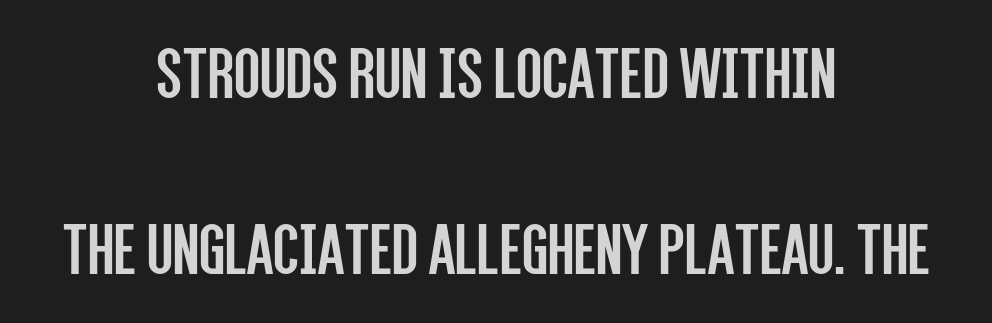
The image shows 76 px regular-weight, condensed sans-serif type, upright; set centered, loose line spacing (2.32x), normal letter spacing, not underlined; low stroke contrast and a large x-height.
